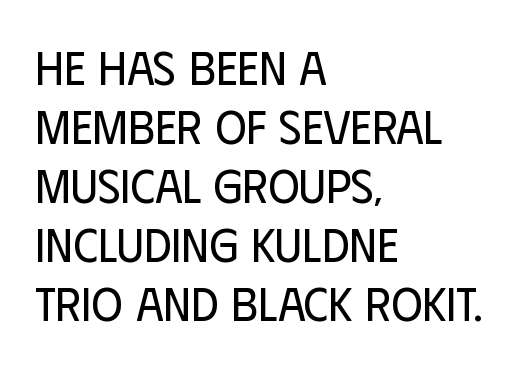
Q: Is the text bold? A: No.
Q: Is the text italic (slanted)? A: No, it is upright.
Q: Is the typeface a serif or a sans-serif typeface? A: Sans-serif.
Q: Is the text underlined? A: No.
Q: How is the paragraph aligned? A: Left-aligned.
Q: Is the spacing between letters normal or unusually wide? A: Normal.
Q: Width (condensed, normal, or wide)? A: Condensed.
Q: Stroke contrast? A: Low.
Q: x-height? A: Large.
Q: Monospaced? A: No.
